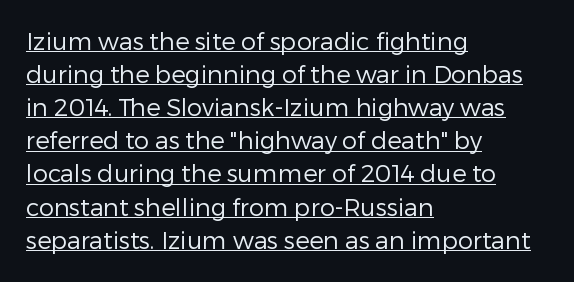
The strokes are not fattened; the text isn't bold. A classic flush-left, rag-right setting is used for this passage. Standard letterfit; no display-style spreading of the glyphs. The space between consecutive lines is moderate. Students, observe the line beneath the letters — that is underlining. Italic? Not at all — the glyphs are vertical.
